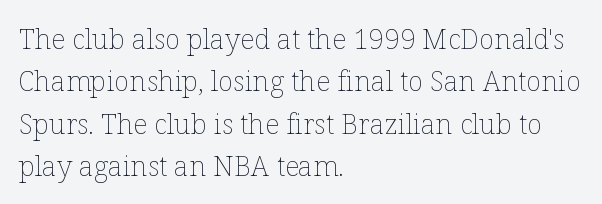
{"italic": "no", "bold": "no", "weight": "thin", "width": "normal", "stroke_contrast": "low", "x_height": "medium", "monospaced": "no", "underline": "no", "align": "left", "line_spacing": "normal", "line_spacing_ratio": 1.51, "letter_spacing": "normal", "letter_spacing_em": 0.0, "glyph_px": 28}
